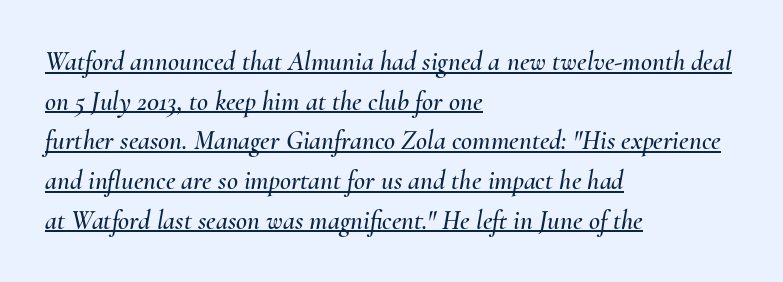
The image shows 27 px text type, italic (leaning right); set left-aligned, normal line spacing (1.47x), normal letter spacing, underlined.
